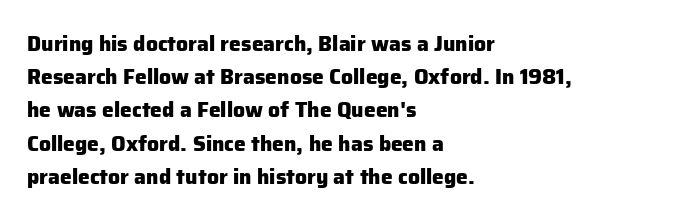
{"italic": "no", "bold": "yes", "underline": "no", "align": "left", "line_spacing": "normal", "line_spacing_ratio": 1.58, "letter_spacing": "normal", "letter_spacing_em": 0.0, "glyph_px": 21}
